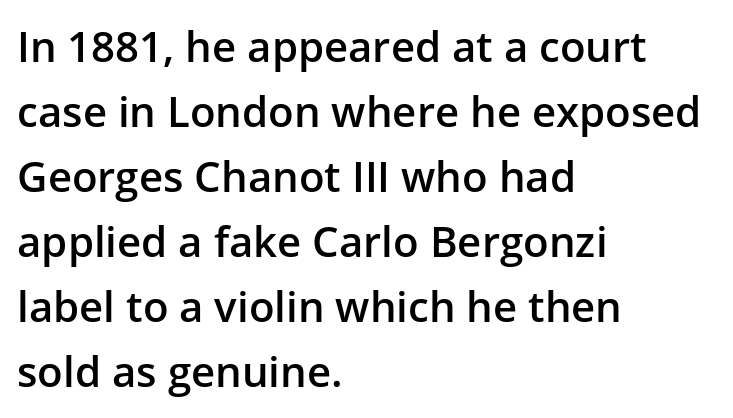
The image shows 42 px semibold sans-serif type, upright; set left-aligned, normal line spacing (1.55x), normal letter spacing, not underlined; low stroke contrast and a medium x-height.
